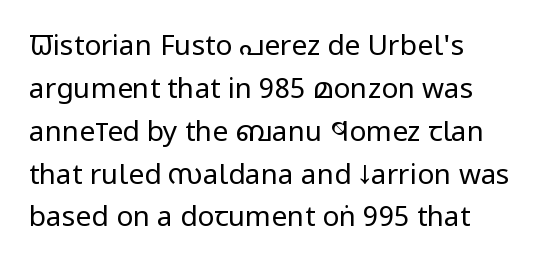
Nope, not italic — everything's standing straight. This sample has the flowing, uneven cadence of proportional lettering. Compared with typical body copy, the letter spacing here is the same. Type style note: lacks serifs. This reads as an unemphasized weight, regular at the heaviest.
